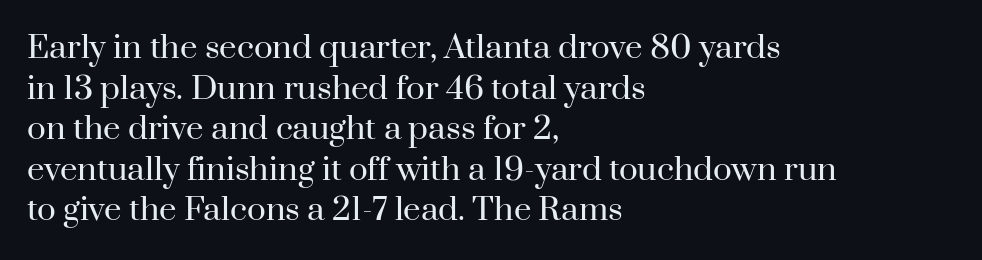
Q: Is the text bold? A: No.
Q: Is the text italic (slanted)? A: No, it is upright.
Q: Is the typeface a serif or a sans-serif typeface? A: Serif.
Q: Is the text underlined? A: No.
Q: How is the paragraph aligned? A: Left-aligned.
Q: Is the spacing between letters normal or unusually wide? A: Normal.
Q: Is the spacing between lines tight, normal or loose? A: Normal.
Q: Width (condensed, normal, or wide)? A: Normal.
Q: Stroke contrast? A: High.
Q: x-height? A: Small.
Q: Monospaced? A: No.
